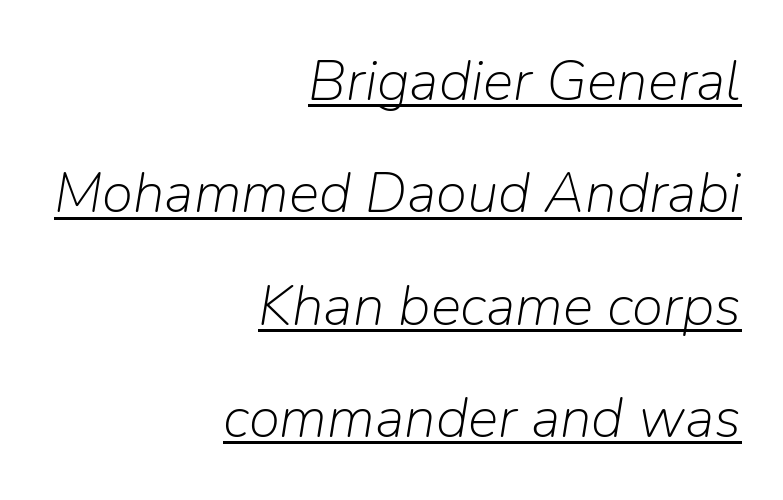
{"italic": "yes", "lean": "right", "slant_degrees": 9, "bold": "no", "weight": "light", "width": "normal", "stroke_contrast": "low", "x_height": "medium", "monospaced": "no", "underline": "yes", "align": "right", "line_spacing": "loose", "line_spacing_ratio": 1.97, "letter_spacing": "normal", "letter_spacing_em": 0.0, "glyph_px": 57}
